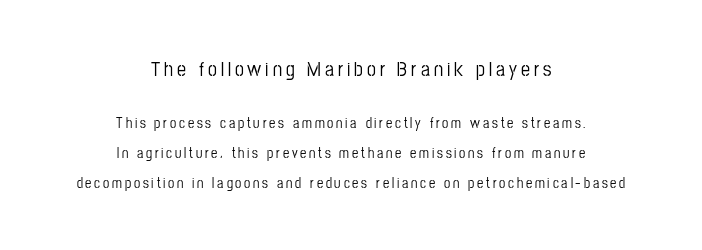
Is the letter spacing exaggerated? Yes — the characters are pushed far apart. The letters stand upright; this is a roman face. The glyphs are unaccompanied by any horizontal stroke below them. In this sample the first text group is rendered at the bigger scale. Is the block centered? Yes — each line is placed symmetrically about the middle.
